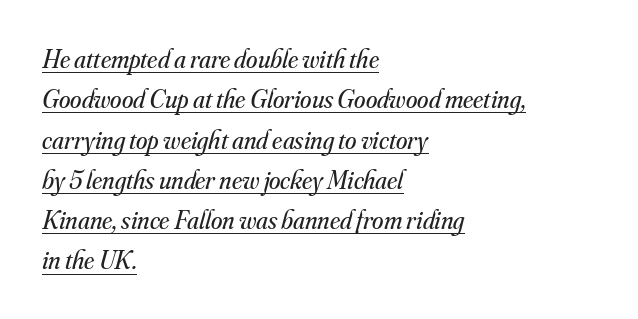
In terms of letterspacing, this is plain default setting. The face used here has a pronounced slope to its letters. This sample keeps an unexceptional amount of space between lines. The sample's only ornament is a line tracing under the words.
